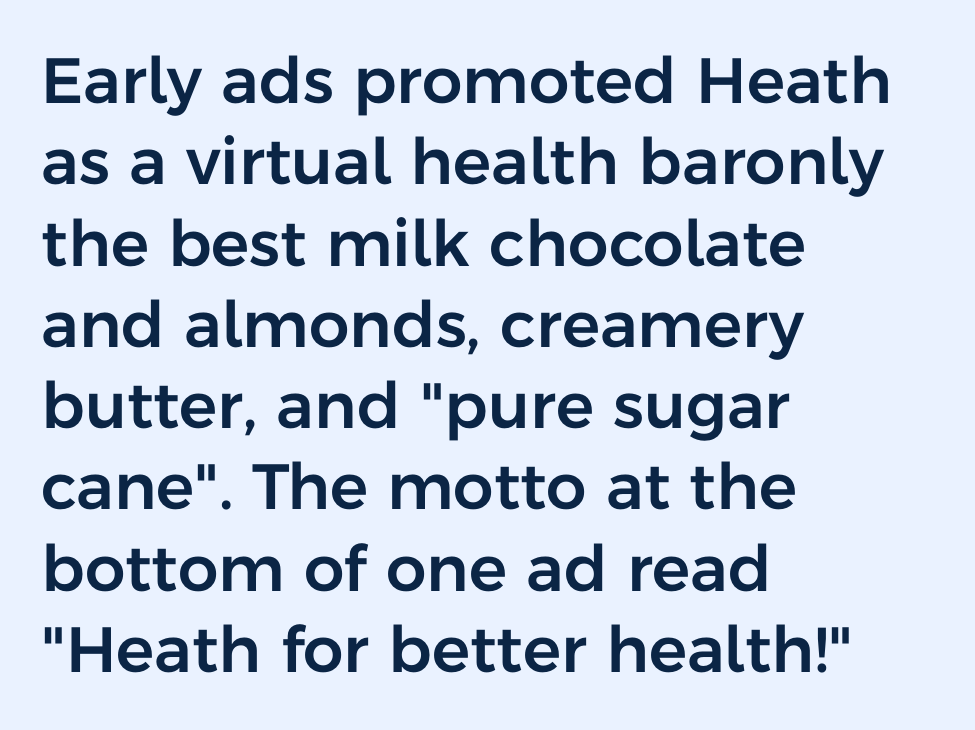
The passage shown has conventional tracking throughout. Unlike italic type, these characters show no tilt at all. In terms of leading, this rendering sits right in the middle. Typographically, this falls in the sans-serif category. The space directly below the letters is spotless.
